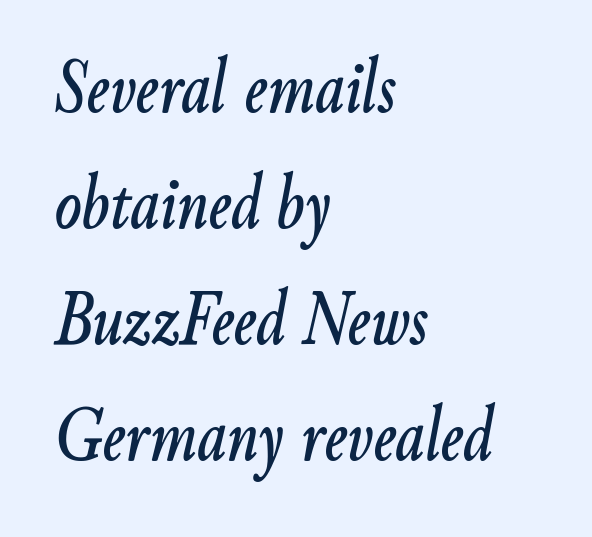
Q: Is the text italic (slanted)? A: Yes, it leans right by about 9 degrees.
Q: Is the text underlined? A: No.
Q: How is the paragraph aligned? A: Left-aligned.
Q: Is the spacing between letters normal or unusually wide? A: Normal.
Q: Is the spacing between lines tight, normal or loose? A: Normal.
Q: Width (condensed, normal, or wide)? A: Condensed.
Q: Stroke contrast? A: Low.
Q: x-height? A: Small.
Q: Monospaced? A: No.
